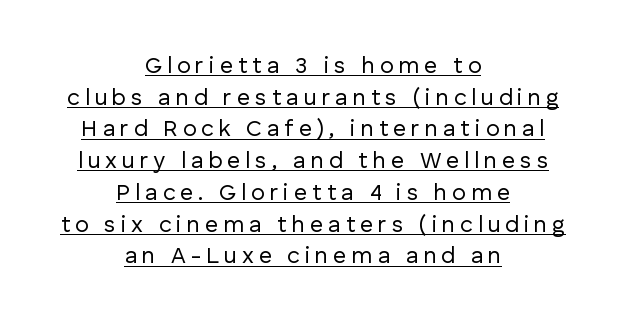
{"italic": "no", "bold": "no", "underline": "yes", "align": "center", "line_spacing": "normal", "line_spacing_ratio": 1.38, "letter_spacing": "wide", "letter_spacing_em": 0.21, "glyph_px": 23}
